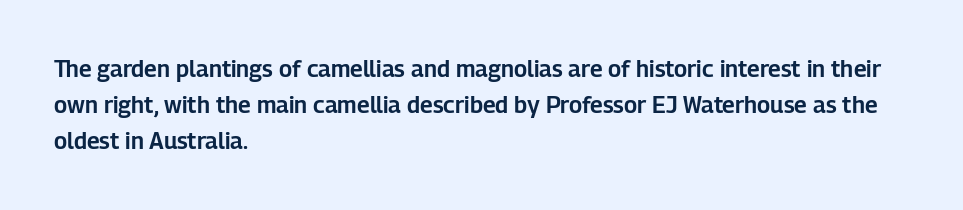
{"italic": "no", "underline": "no", "align": "left", "line_spacing": "normal", "line_spacing_ratio": 1.57, "letter_spacing": "normal", "letter_spacing_em": 0.0, "glyph_px": 23}
